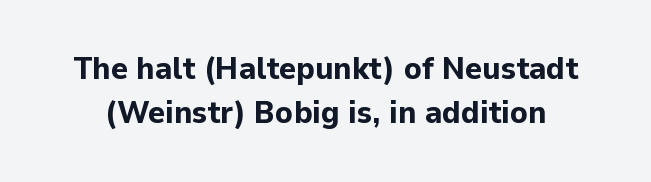
Q: Is the text bold? A: Yes.
Q: Is the text italic (slanted)? A: No, it is upright.
Q: Is the typeface a serif or a sans-serif typeface? A: Sans-serif.
Q: Is the text underlined? A: No.
Q: Is the spacing between letters normal or unusually wide? A: Normal.
Q: Is the spacing between lines tight, normal or loose? A: Normal.
Q: Width (condensed, normal, or wide)? A: Normal.
Q: Stroke contrast? A: Low.
Q: x-height? A: Medium.
Q: Monospaced? A: No.
